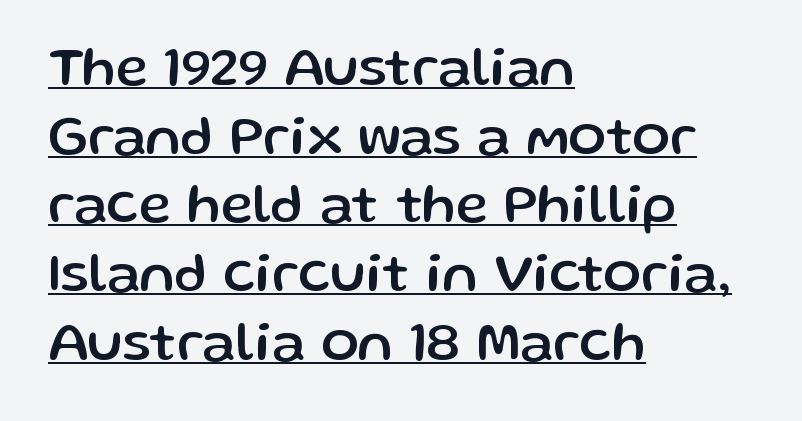
{"serif": "no", "italic": "no", "width": "normal", "stroke_contrast": "low", "x_height": "medium", "monospaced": "no", "underline": "yes", "align": "left", "line_spacing": "normal", "line_spacing_ratio": 1.25, "letter_spacing": "normal", "letter_spacing_em": 0.0, "glyph_px": 55}
